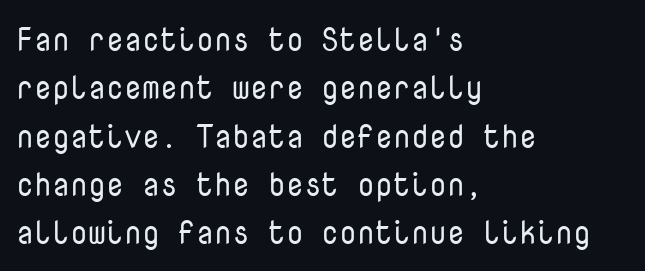
Q: Is the text bold? A: No.
Q: Is the text italic (slanted)? A: No, it is upright.
Q: Is the typeface a serif or a sans-serif typeface? A: Sans-serif.
Q: Is the text underlined? A: No.
Q: How is the paragraph aligned? A: Left-aligned.
Q: Is the spacing between letters normal or unusually wide? A: Normal.
Q: Is the spacing between lines tight, normal or loose? A: Normal.
Q: Width (condensed, normal, or wide)? A: Normal.
Q: Stroke contrast? A: Low.
Q: x-height? A: Medium.
Q: Monospaced? A: Yes.
